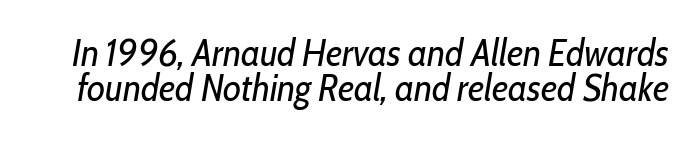
The letters look calm and open, with moderate or lighter stems. Words float on clear page, feet unadorned. Is this a fixed-width face? No — the glyphs have proportional, varying widths. The font's italic variant was chosen for this text. Does extra space separate the letters? No, they use regular spacing. Students, observe: this is what under-led, compact text looks like.
